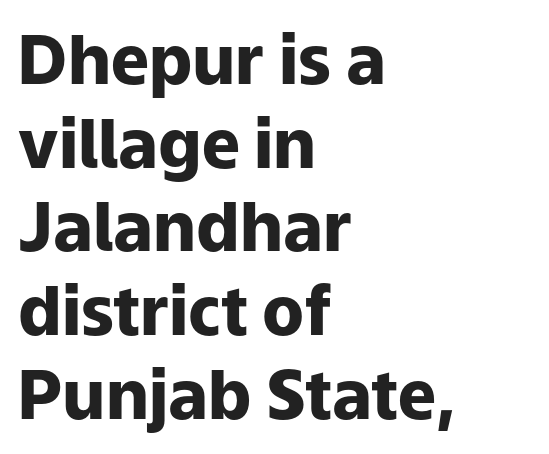
The image shows 68 px heavy sans-serif type, upright; set left-aligned, line spacing 1.23x, normal letter spacing, not underlined; low stroke contrast and a medium x-height.
